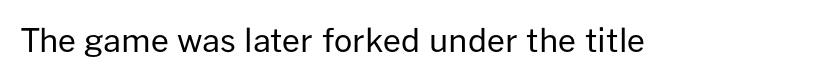
The rendering keeps characters at their native spacing. Each letter's strokes conclude bluntly, with no projecting serifs. Heaviness? Minimal to ordinary, like unemphasized prose. Clear beneath every line of the passage. Character widths vary here, with narrow letters taking less room than wide ones.
